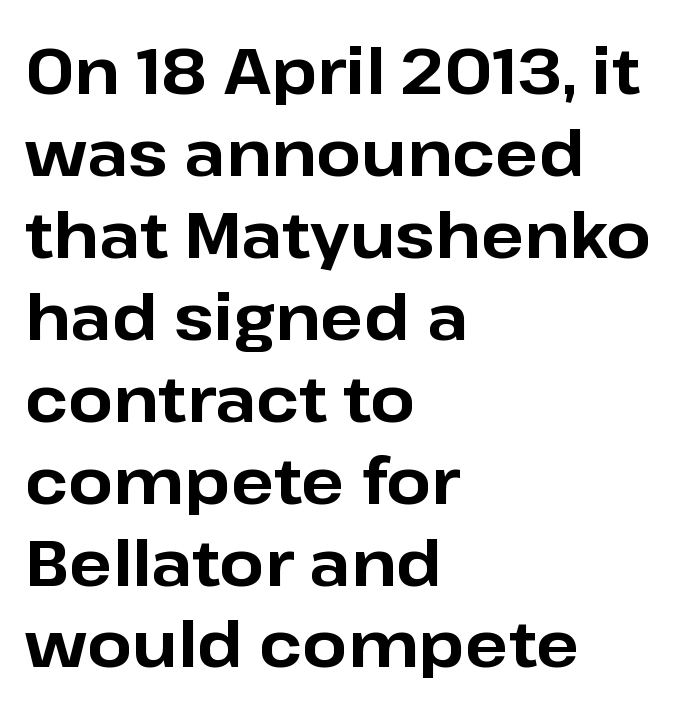
{"serif": "no", "italic": "no", "bold": "yes", "weight": "bold", "width": "normal", "stroke_contrast": "low", "x_height": "medium", "monospaced": "no", "underline": "no", "align": "left", "line_spacing": "normal", "line_spacing_ratio": 1.28, "letter_spacing": "normal", "letter_spacing_em": 0.0, "glyph_px": 64}
